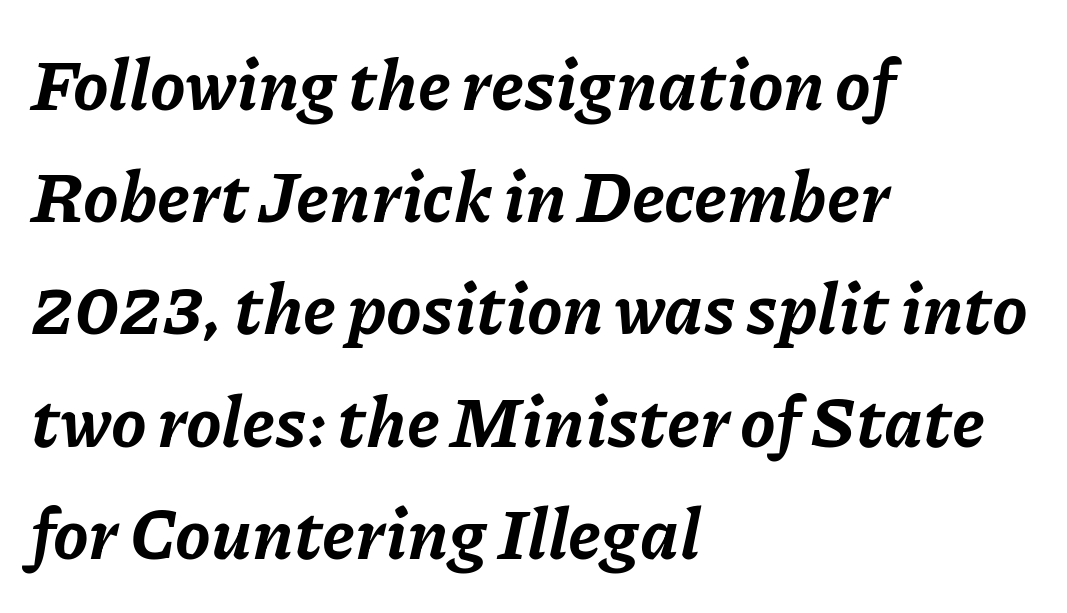
Q: Is the text bold? A: Yes.
Q: Is the text italic (slanted)? A: Yes, it leans right by about 11 degrees.
Q: Is the text underlined? A: No.
Q: How is the paragraph aligned? A: Left-aligned.
Q: Is the spacing between letters normal or unusually wide? A: Normal.
Q: Is the spacing between lines tight, normal or loose? A: Normal.
Q: Width (condensed, normal, or wide)? A: Normal.
Q: Stroke contrast? A: Low.
Q: x-height? A: Medium.
Q: Monospaced? A: No.
